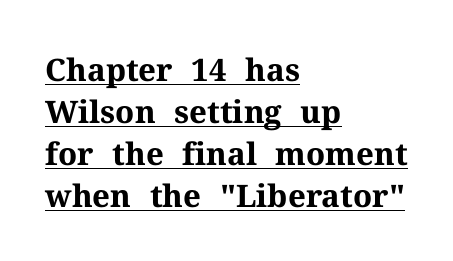
Q: Is the text bold? A: Yes.
Q: Is the text italic (slanted)? A: No, it is upright.
Q: Is the typeface a serif or a sans-serif typeface? A: Serif.
Q: Is the text underlined? A: Yes.
Q: How is the paragraph aligned? A: Left-aligned.
Q: Is the spacing between letters normal or unusually wide? A: Normal.
Q: Is the spacing between lines tight, normal or loose? A: Normal.
Q: Width (condensed, normal, or wide)? A: Normal.
Q: Stroke contrast? A: Medium.
Q: x-height? A: Medium.
Q: Monospaced? A: No.
